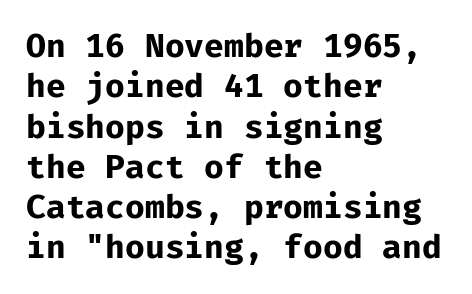
The type family on display is of the sans-serif kind. Each letter, wide or thin by design, is forced into the same width here. Nothing unusual about the tracking: characters are spaced as the font intends. Compared with a centered layout, this one pins lines to the left instead. Weight: bold. Quick note: underline off.
